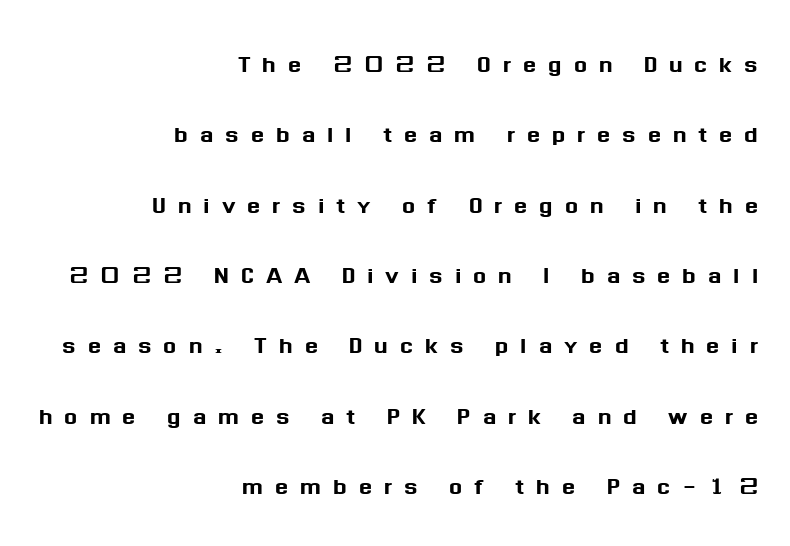
These lines are set flush right with a ragged left edge. A typesetter would mark this as roman, not italic. Does extra space separate the letters? Yes, quite a lot of it. Looks like regular typesetting: each glyph gets only the width it needs.
